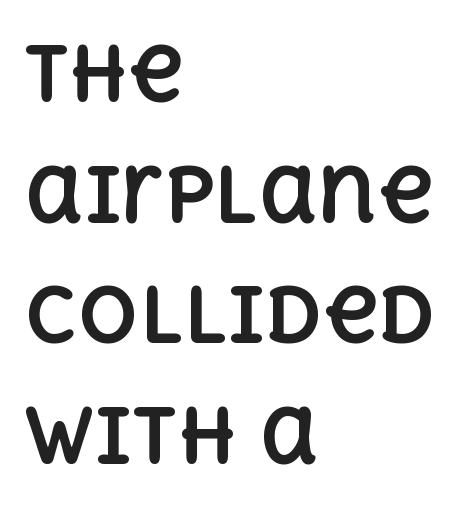
The image shows 75 px bold type, upright; set left-aligned, normal line spacing (1.61x), normal letter spacing, not underlined; a large x-height.
